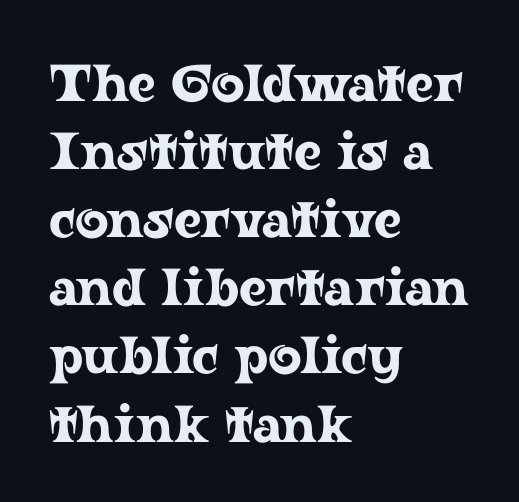
The image shows 52 px wide serif type, upright; set left-aligned, normal line spacing (1.31x), normal letter spacing, not underlined; low stroke contrast and a medium x-height.
